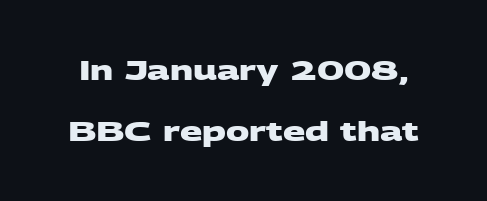
Inter-character spacing is left at the font's built-in metrics. You could fit nearly another row in the gap between these rows. Descender tails drop into unmarked territory. The typesetting leans heavy: a genuine bold.
